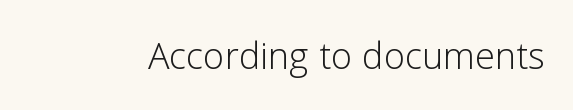
{"serif": "no", "italic": "no", "bold": "no", "weight": "light", "width": "normal", "stroke_contrast": "low", "x_height": "medium", "monospaced": "no", "underline": "no", "letter_spacing": "normal", "letter_spacing_em": 0.0, "glyph_px": 48}
